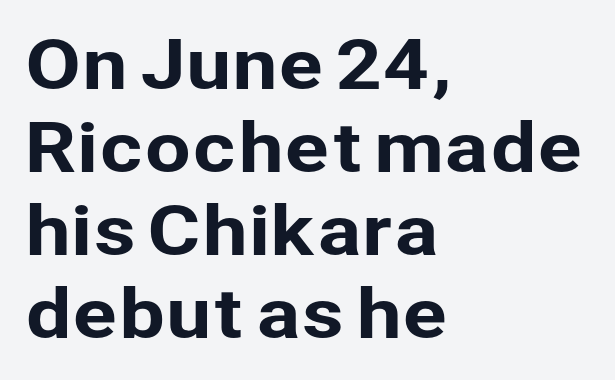
Rendered with straight, roman letterforms. Descender tails drop into unmarked territory. Look at the tracking — it's just the regular setting, nothing added. Think of a printed novel: that variable character pitch is what you see here. Nope, no serifs anywhere on these letters. In CSS terms this would be text-align: left.
